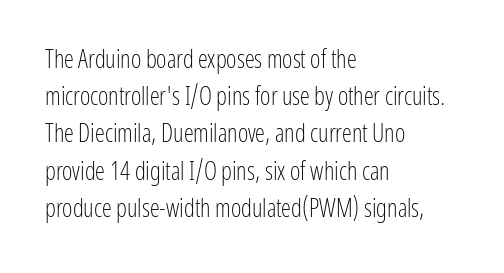
The image shows 25 px text type, upright; set left-aligned, normal line spacing (1.49x), normal letter spacing, not underlined.
